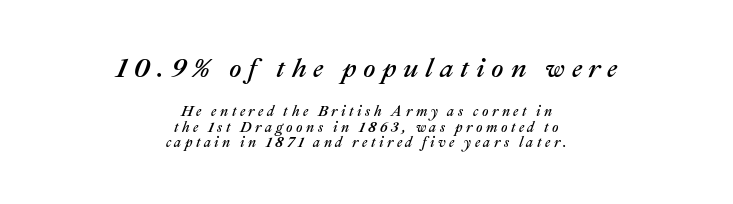
Q: Is the text italic (slanted)? A: Yes, it leans right by about 22 degrees.
Q: Is the text underlined? A: No.
Q: How is the paragraph aligned? A: Centered.
Q: Is the spacing between letters normal or unusually wide? A: Unusually wide.
Q: Is the spacing between lines tight, normal or loose? A: Tight.
Q: Which block of text is set in a larger size, the first (top) or the second (bottom)? A: The first (top) one.
